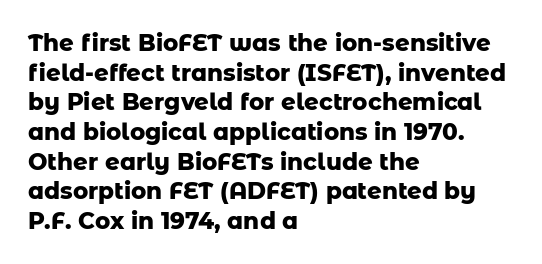
Q: Is the text bold? A: Yes.
Q: Is the text italic (slanted)? A: No, it is upright.
Q: Is the text underlined? A: No.
Q: How is the paragraph aligned? A: Left-aligned.
Q: Is the spacing between letters normal or unusually wide? A: Normal.
Q: Is the spacing between lines tight, normal or loose? A: Normal.
